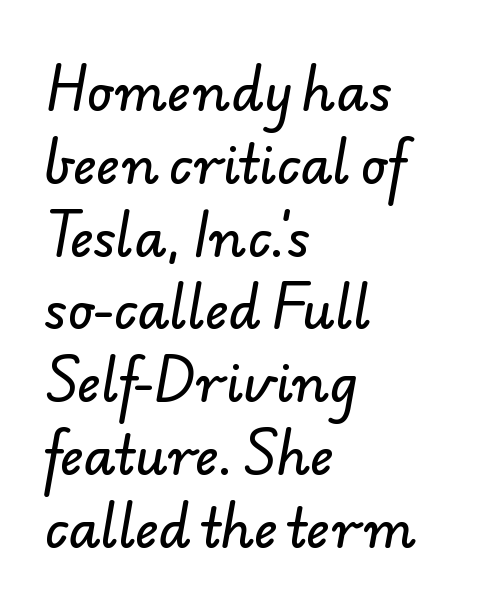
The image shows 52 px sans-serif type; set left-aligned, normal line spacing (1.4x), normal letter spacing, not underlined; low stroke contrast and a small x-height.
